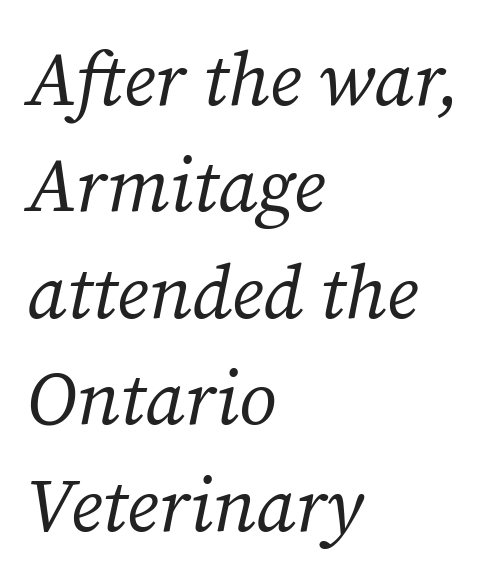
{"serif": "yes", "italic": "yes", "lean": "right", "slant_degrees": 12, "bold": "no", "weight": "regular", "width": "normal", "stroke_contrast": "medium", "x_height": "medium", "monospaced": "no", "underline": "no", "align": "left", "line_spacing": "normal", "line_spacing_ratio": 1.42, "letter_spacing": "normal", "letter_spacing_em": 0.0, "glyph_px": 75}
